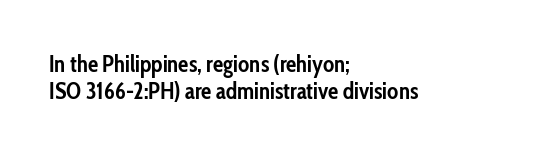
Q: Is the text bold? A: Yes.
Q: Is the text italic (slanted)? A: No, it is upright.
Q: Is the text underlined? A: No.
Q: How is the paragraph aligned? A: Left-aligned.
Q: Is the spacing between letters normal or unusually wide? A: Normal.
